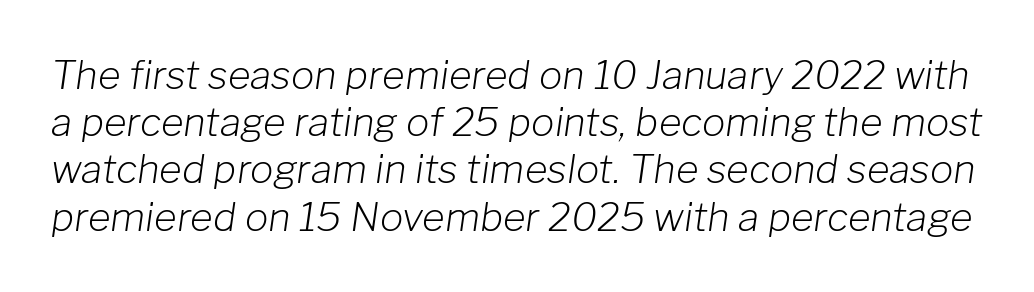
Q: Is the text bold? A: No.
Q: Is the text italic (slanted)? A: Yes, it leans right by about 8 degrees.
Q: Is the text underlined? A: No.
Q: Is the spacing between letters normal or unusually wide? A: Normal.
Q: Width (condensed, normal, or wide)? A: Normal.
Q: Stroke contrast? A: Low.
Q: x-height? A: Medium.
Q: Monospaced? A: No.
